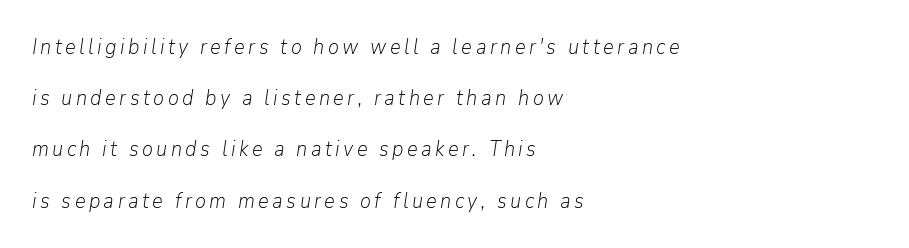
The image shows 21 px text type, italic (leaning right); set left-aligned, loose line spacing (2.44x), not underlined.
